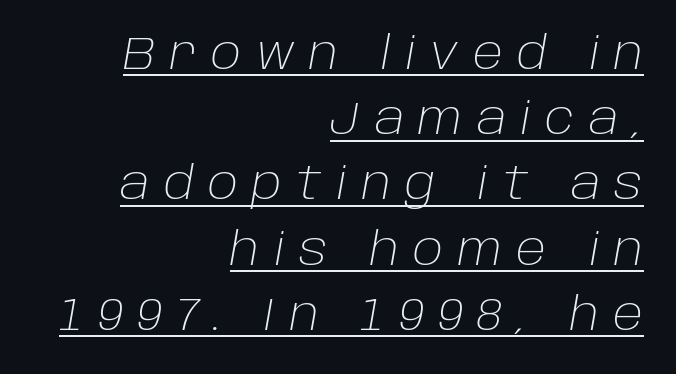
The image shows 45 px light type, italic (leaning right); set right-aligned, normal line spacing (1.45x), unusually wide letter spacing (+0.32 em), underlined; low stroke contrast and a large x-height.
